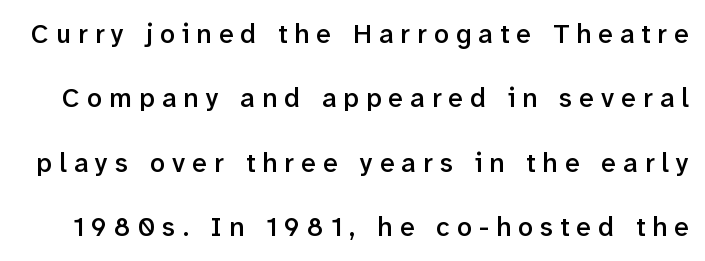
{"italic": "no", "bold": "semi", "underline": "no", "line_spacing": "loose", "line_spacing_ratio": 2.38, "letter_spacing": "wide", "letter_spacing_em": 0.26, "glyph_px": 27}
